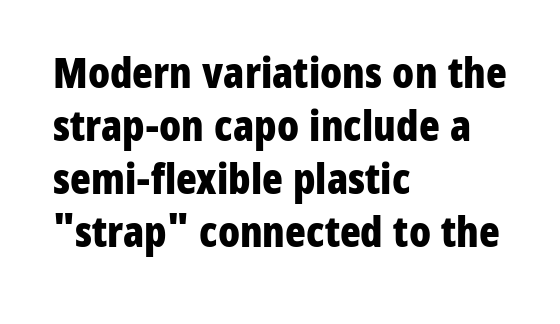
The image shows 43 px bold, condensed sans-serif type, upright; set left-aligned, line spacing 1.23x, normal letter spacing, not underlined; low stroke contrast and a medium x-height.
